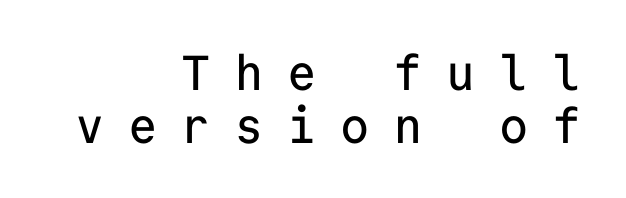
Q: Is the text italic (slanted)? A: No, it is upright.
Q: Is the typeface a serif or a sans-serif typeface? A: Sans-serif.
Q: Is the text underlined? A: No.
Q: How is the paragraph aligned? A: Right-aligned.
Q: Is the spacing between letters normal or unusually wide? A: Unusually wide.
Q: Is the spacing between lines tight, normal or loose? A: Tight.
Q: Width (condensed, normal, or wide)? A: Normal.
Q: Stroke contrast? A: Low.
Q: x-height? A: Medium.
Q: Monospaced? A: Yes.
